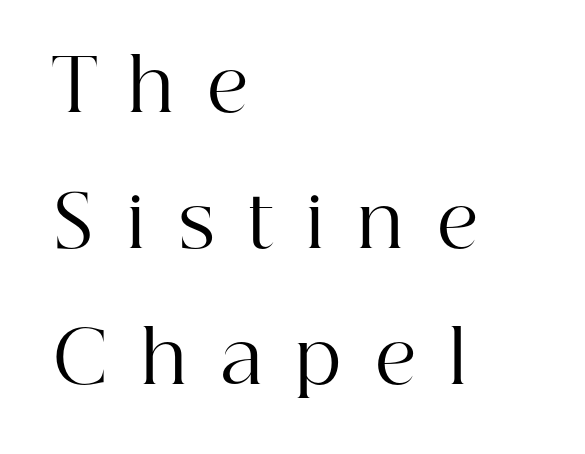
Alignment: flush left. Each row of text sits above clean, open space. Think of a printed novel: that variable character pitch is what you see here. Words appear elongated and porous because spacing is wide. Characters remain perfectly vertical along every line.
